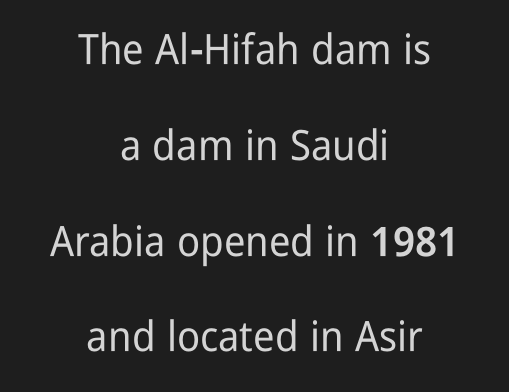
The font's upright variant was chosen for this text. Each letter keeps its own natural width here, so spacing adapts to shape. No extra tracking has been applied to these lines. What kind of face is this? One without serifs — a sans. The designer dialed line spacing up above the default.
